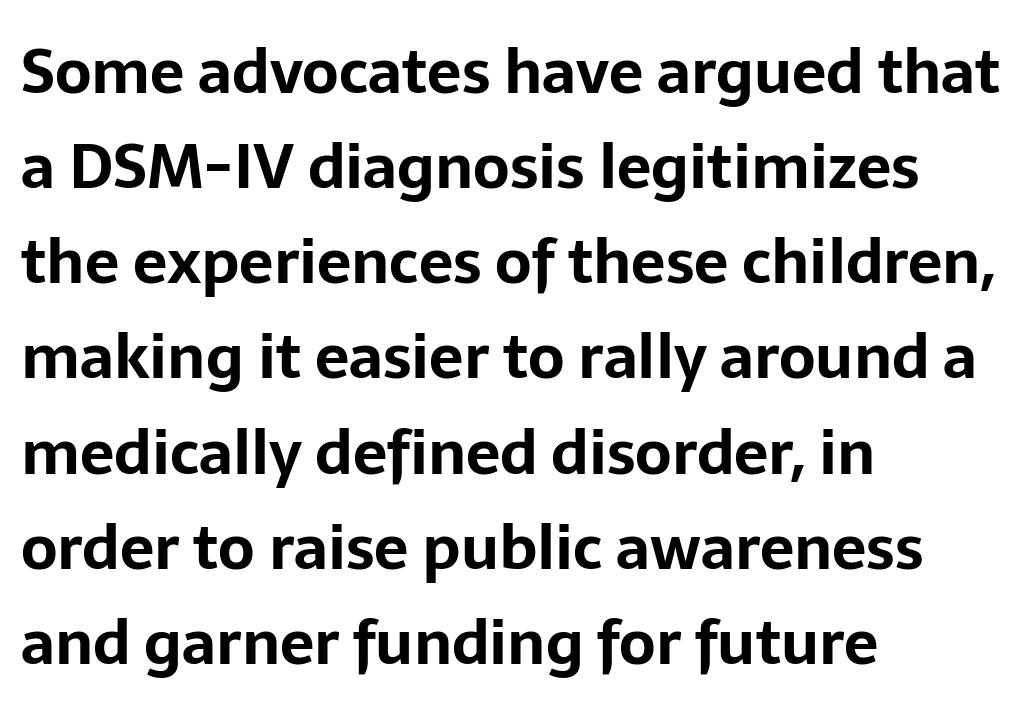
{"serif": "no", "italic": "no", "bold": "yes", "weight": "bold", "width": "normal", "stroke_contrast": "low", "x_height": "medium", "monospaced": "no", "underline": "no", "align": "left", "line_spacing": "normal", "line_spacing_ratio": 1.56, "letter_spacing": "normal", "letter_spacing_em": 0.0, "glyph_px": 61}
